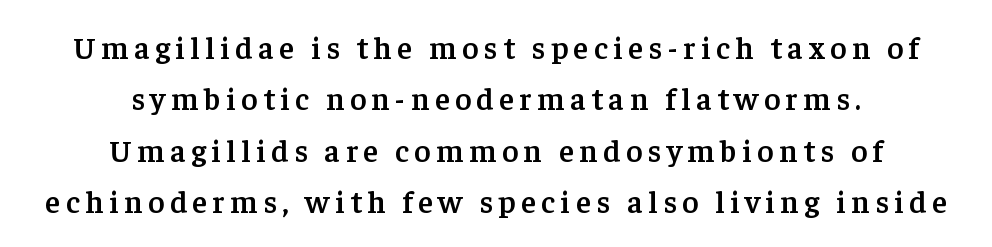
Q: Is the text bold? A: Semi-bold.
Q: Is the text italic (slanted)? A: No, it is upright.
Q: Is the typeface a serif or a sans-serif typeface? A: Serif.
Q: Is the text underlined? A: No.
Q: How is the paragraph aligned? A: Centered.
Q: Is the spacing between lines tight, normal or loose? A: Normal.
Q: Width (condensed, normal, or wide)? A: Normal.
Q: Stroke contrast? A: Low.
Q: x-height? A: Medium.
Q: Monospaced? A: No.
